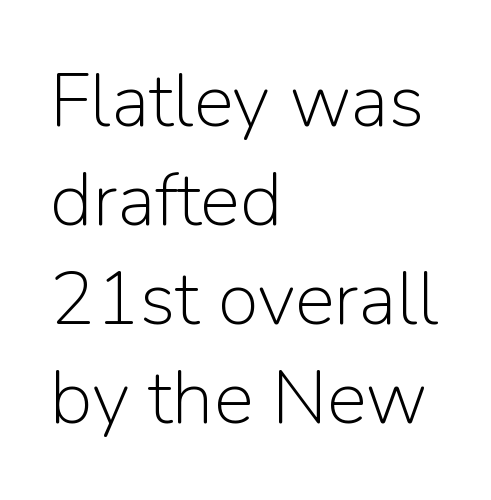
This sample keeps an unexceptional amount of space between lines. Every stem runs plumb, perpendicular to the baseline. In CSS terms this would be text-align: left. A typesetter would call this proportional, since set widths differ per character. Tracking here is standard; glyphs follow each other at the usual distance. This rendering features lettering with no underline.
